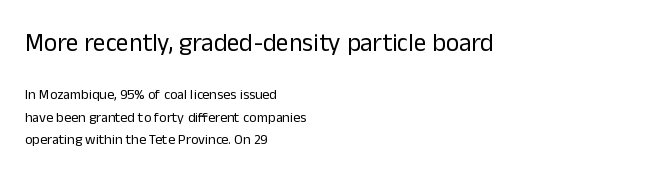
Q: Is the text bold? A: No.
Q: Is the text italic (slanted)? A: No, it is upright.
Q: Is the text underlined? A: No.
Q: How is the paragraph aligned? A: Left-aligned.
Q: Is the spacing between letters normal or unusually wide? A: Normal.
Q: Is the spacing between lines tight, normal or loose? A: Normal.
Q: Which block of text is set in a larger size, the first (top) or the second (bottom)? A: The first (top) one.
